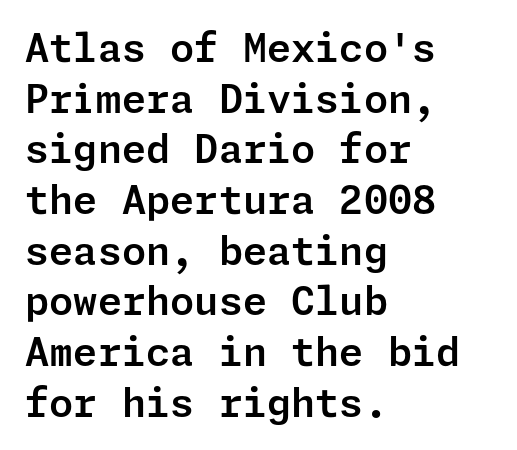
Q: Is the text italic (slanted)? A: No, it is upright.
Q: Is the typeface a serif or a sans-serif typeface? A: Sans-serif.
Q: Is the text underlined? A: No.
Q: How is the paragraph aligned? A: Left-aligned.
Q: Is the spacing between letters normal or unusually wide? A: Normal.
Q: Is the spacing between lines tight, normal or loose? A: Normal.
Q: Width (condensed, normal, or wide)? A: Normal.
Q: Stroke contrast? A: Low.
Q: x-height? A: Medium.
